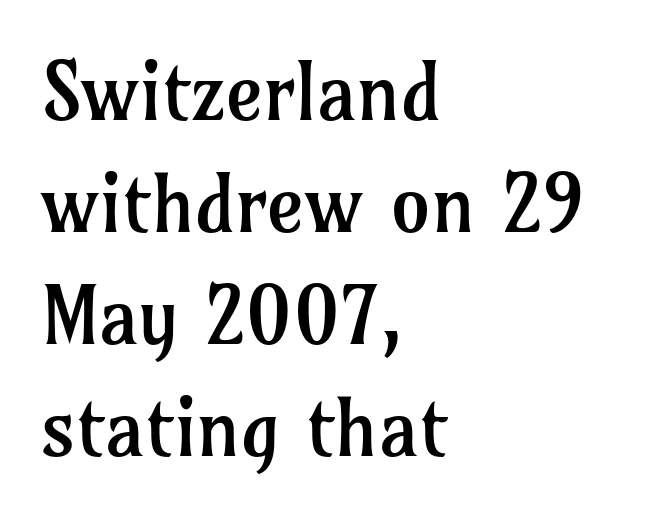
Q: Is the text bold? A: No.
Q: Is the text italic (slanted)? A: No, it is upright.
Q: Is the typeface a serif or a sans-serif typeface? A: Serif.
Q: Is the text underlined? A: No.
Q: How is the paragraph aligned? A: Left-aligned.
Q: Is the spacing between letters normal or unusually wide? A: Normal.
Q: Is the spacing between lines tight, normal or loose? A: Normal.
Q: Width (condensed, normal, or wide)? A: Normal.
Q: Stroke contrast? A: Low.
Q: x-height? A: Medium.
Q: Monospaced? A: No.
